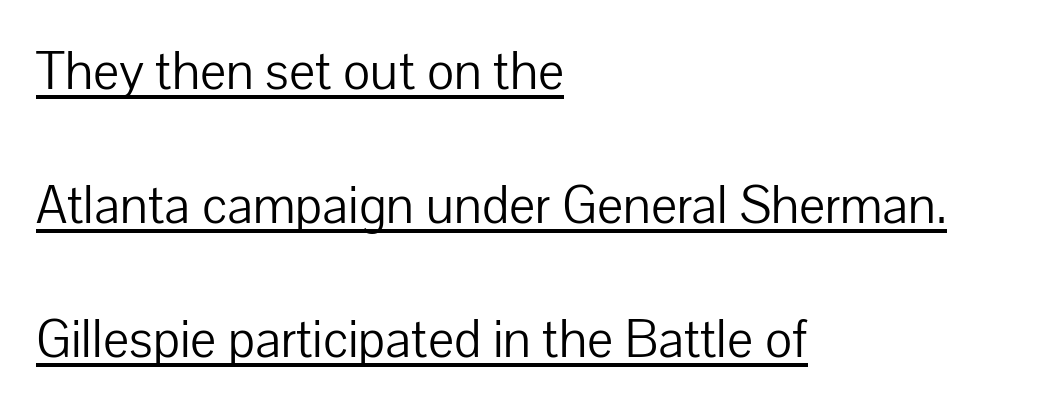
{"serif": "no", "italic": "no", "bold": "no", "weight": "light", "width": "normal", "stroke_contrast": "low", "x_height": "medium", "monospaced": "no", "underline": "yes", "align": "left", "line_spacing": "loose", "line_spacing_ratio": 2.44, "letter_spacing": "normal", "letter_spacing_em": 0.0, "glyph_px": 55}
